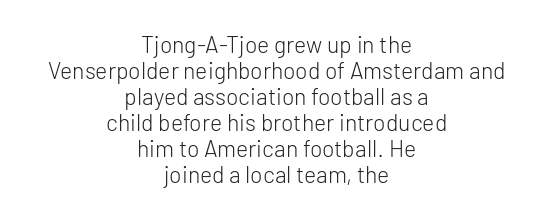
The image shows 23 px text type, upright; set centered, tight line spacing (1.13x), normal letter spacing, not underlined.
